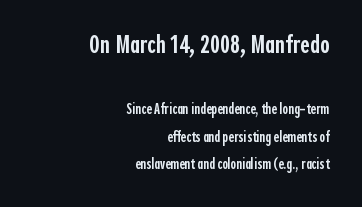
{"italic": "no", "bold": "semi", "underline": "no", "align": "right", "line_spacing_ratio": 1.85, "letter_spacing": "normal", "letter_spacing_em": 0.0, "larger_block": "first", "size_ratio": 1.73, "glyph_px": 26}
